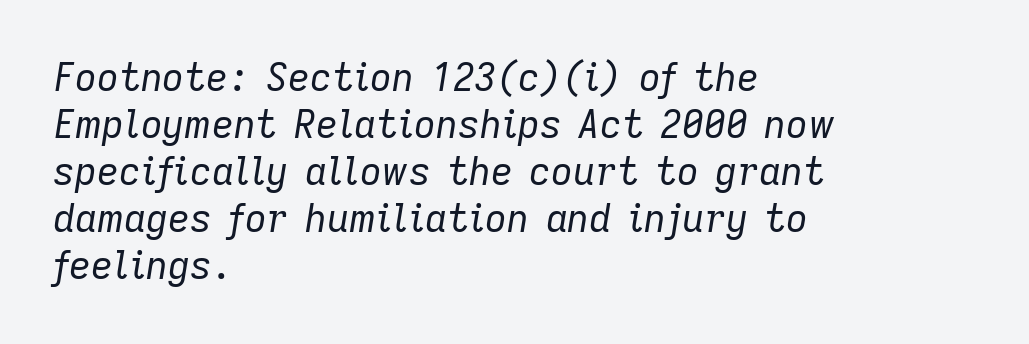
Q: Is the text bold? A: No.
Q: Is the text italic (slanted)? A: Yes, it leans right by about 9 degrees.
Q: Is the text underlined? A: No.
Q: How is the paragraph aligned? A: Left-aligned.
Q: Is the spacing between letters normal or unusually wide? A: Normal.
Q: Width (condensed, normal, or wide)? A: Normal.
Q: Stroke contrast? A: Low.
Q: x-height? A: Medium.
Q: Monospaced? A: No.
